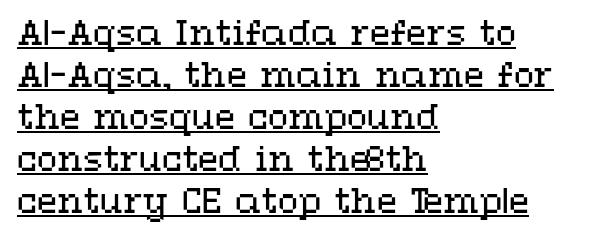
Q: Is the text bold? A: No.
Q: Is the text italic (slanted)? A: No, it is upright.
Q: Is the text underlined? A: Yes.
Q: How is the paragraph aligned? A: Left-aligned.
Q: Is the spacing between letters normal or unusually wide? A: Normal.
Q: Is the spacing between lines tight, normal or loose? A: Normal.
Q: Width (condensed, normal, or wide)? A: Wide.
Q: Stroke contrast? A: Medium.
Q: x-height? A: Medium.
Q: Monospaced? A: No.
